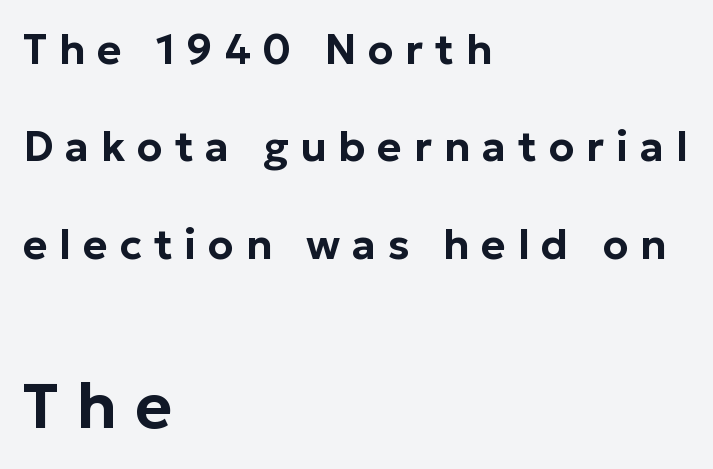
Typeset ragged right — the left edge is the straight one. Caption: upper text group reduced, lower text group enlarged. The face used here is rendered with a markedly widened letterfit. The block of text is sparse from top to bottom, with ample space between rows. The rendering uses natural spacing where letterforms have individual widths.
